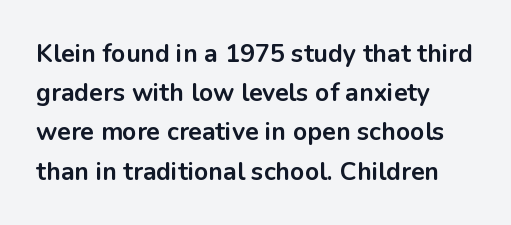
{"italic": "no", "bold": "yes", "underline": "no", "align": "left", "line_spacing": "normal", "line_spacing_ratio": 1.57, "letter_spacing": "normal", "letter_spacing_em": 0.0, "glyph_px": 25}
